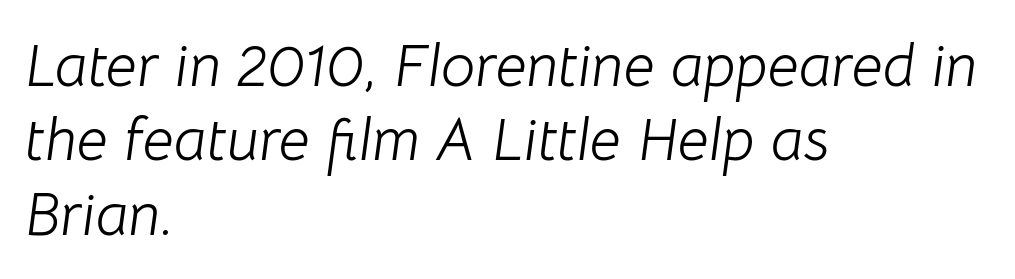
{"italic": "yes", "lean": "right", "slant_degrees": 8, "bold": "no", "weight": "light", "width": "normal", "stroke_contrast": "low", "x_height": "medium", "monospaced": "no", "underline": "no", "align": "left", "line_spacing_ratio": 1.22, "letter_spacing": "normal", "letter_spacing_em": 0.0, "glyph_px": 61}
